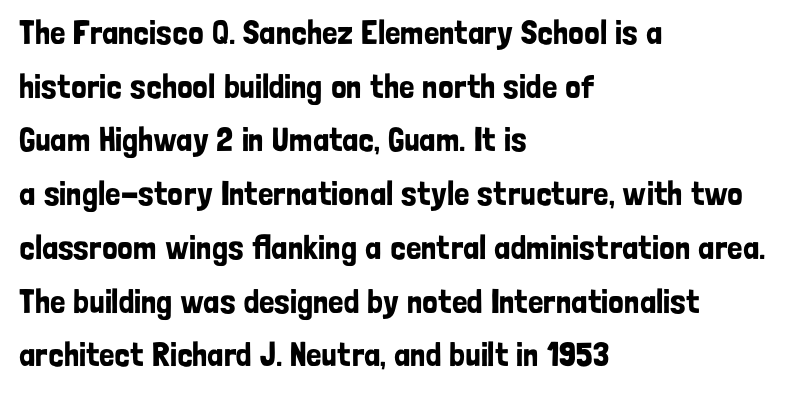
{"serif": "no", "italic": "no", "width": "condensed", "stroke_contrast": "low", "x_height": "medium", "monospaced": "no", "underline": "no", "align": "left", "line_spacing": "normal", "line_spacing_ratio": 1.58, "letter_spacing": "normal", "letter_spacing_em": 0.0, "glyph_px": 34}
